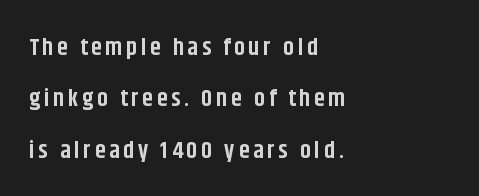
The image shows 24 px bold type, upright; set left-aligned, loose line spacing (2.14x), not underlined.
